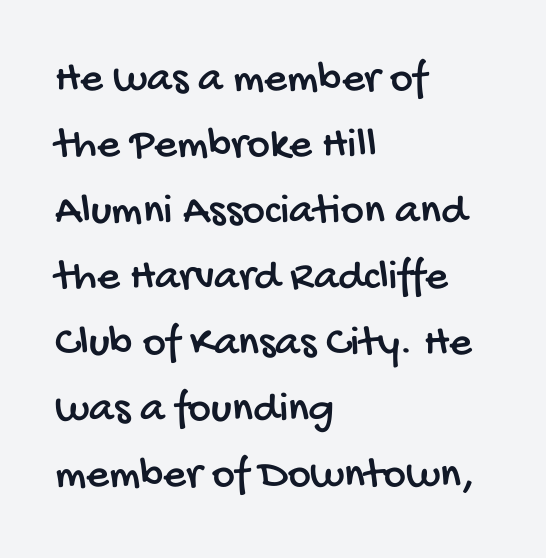
Q: Is the typeface a serif or a sans-serif typeface? A: Sans-serif.
Q: Is the text underlined? A: No.
Q: How is the paragraph aligned? A: Left-aligned.
Q: Is the spacing between letters normal or unusually wide? A: Normal.
Q: Is the spacing between lines tight, normal or loose? A: Normal.
Q: Width (condensed, normal, or wide)? A: Condensed.
Q: Stroke contrast? A: Low.
Q: x-height? A: Large.
Q: Monospaced? A: No.
